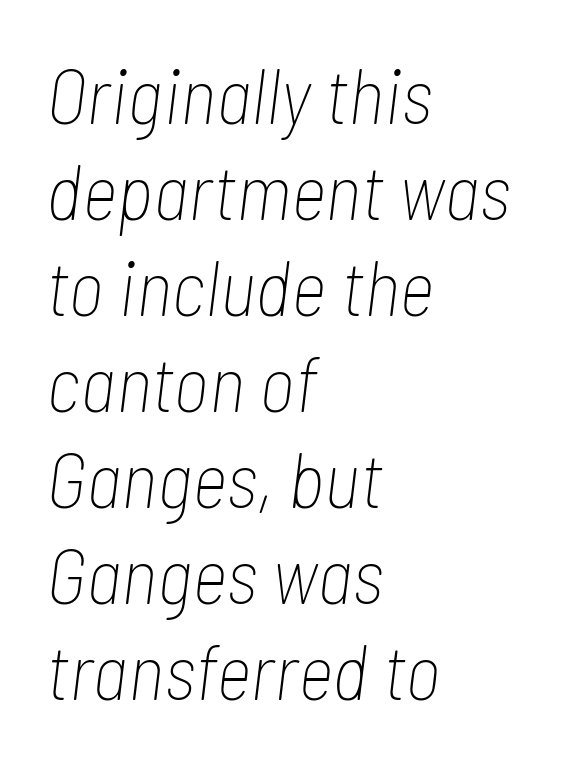
Q: Is the text bold? A: No.
Q: Is the text italic (slanted)? A: Yes, it leans right by about 7 degrees.
Q: Is the text underlined? A: No.
Q: How is the paragraph aligned? A: Left-aligned.
Q: Is the spacing between letters normal or unusually wide? A: Normal.
Q: Width (condensed, normal, or wide)? A: Condensed.
Q: Stroke contrast? A: Low.
Q: x-height? A: Medium.
Q: Monospaced? A: No.
